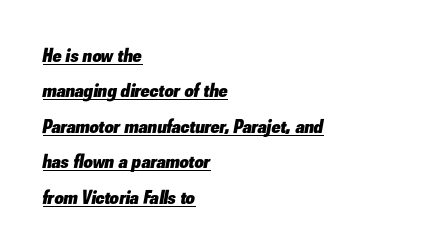
The paragraph shown leans on its left margin. The typesetter has applied underlining to the passage shown. Letter spacing: default. The face used here has a pronounced slope to its letters. You'd pick this weight for a headline — it's a proper bold.
